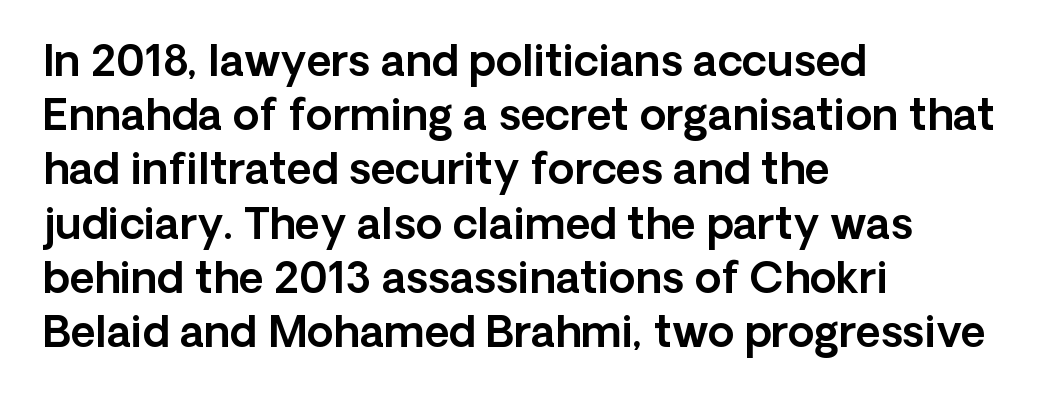
Leading: standard. Line beginnings align vertically; line endings do not. Nope, not italic — everything's standing straight. Honestly, the letter spacing is just normal — you wouldn't notice it.
